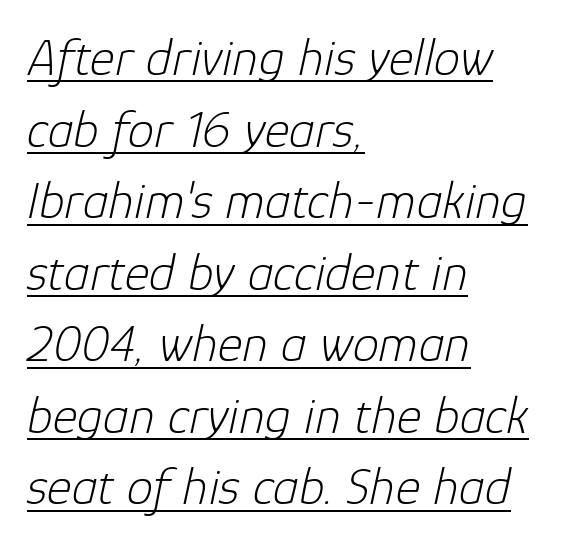
The image shows 53 px light type, italic (leaning right); set left-aligned, normal line spacing (1.35x), normal letter spacing, underlined; low stroke contrast and a medium x-height.
